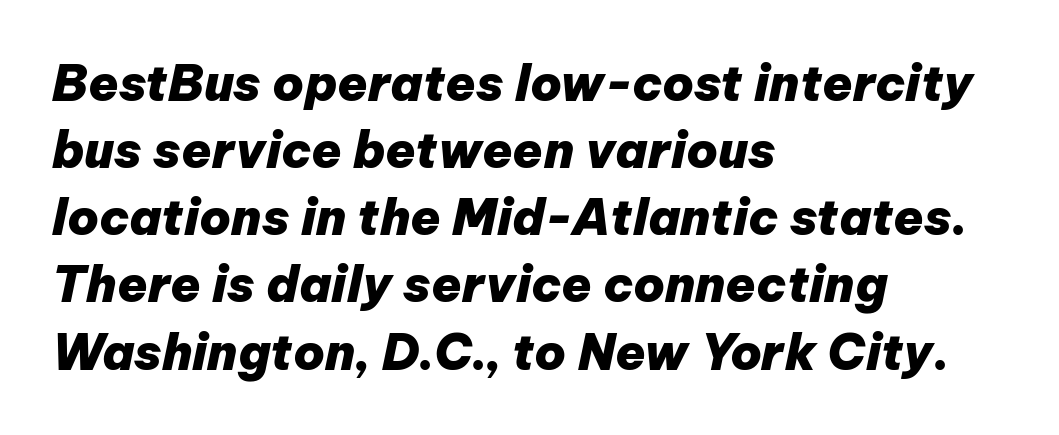
The image shows 49 px heavy type, italic (leaning right); set left-aligned, normal line spacing (1.37x), normal letter spacing, not underlined; low stroke contrast and a medium x-height.
